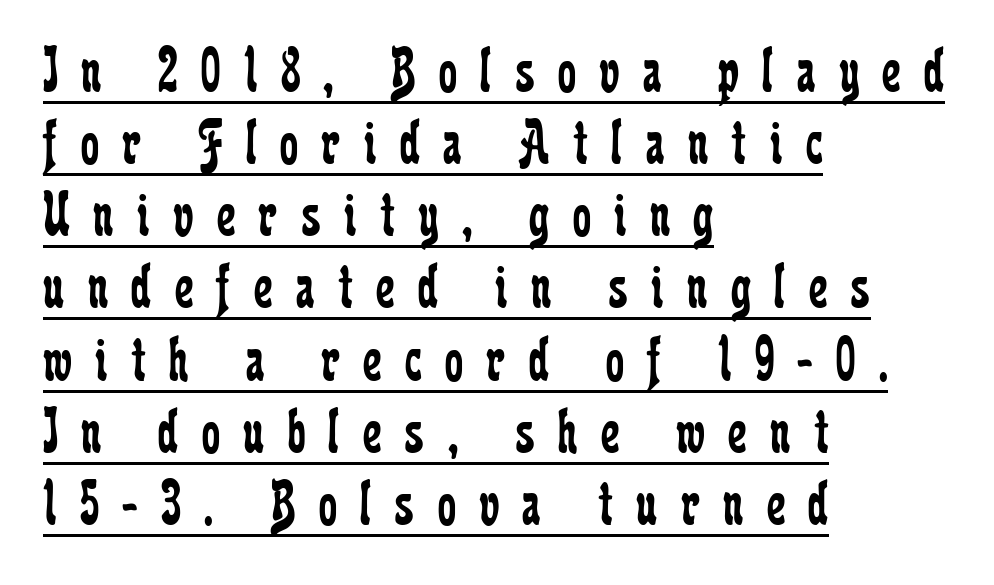
Q: Is the text bold? A: No.
Q: Is the text italic (slanted)? A: No, it is upright.
Q: Is the typeface a serif or a sans-serif typeface? A: Serif.
Q: Is the text underlined? A: Yes.
Q: How is the paragraph aligned? A: Left-aligned.
Q: Is the spacing between letters normal or unusually wide? A: Unusually wide.
Q: Is the spacing between lines tight, normal or loose? A: Tight.
Q: Width (condensed, normal, or wide)? A: Condensed.
Q: Stroke contrast? A: Low.
Q: x-height? A: Medium.
Q: Monospaced? A: No.
